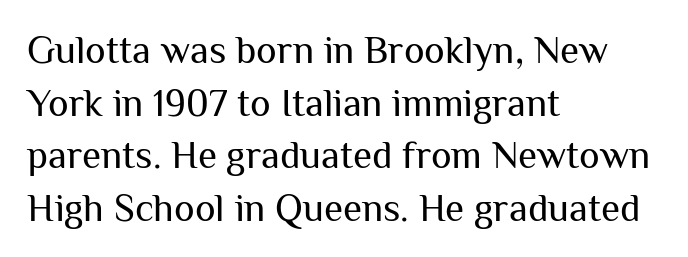
Q: Is the text bold? A: No.
Q: Is the text italic (slanted)? A: No, it is upright.
Q: Is the typeface a serif or a sans-serif typeface? A: Sans-serif.
Q: Is the text underlined? A: No.
Q: How is the paragraph aligned? A: Left-aligned.
Q: Is the spacing between letters normal or unusually wide? A: Normal.
Q: Is the spacing between lines tight, normal or loose? A: Normal.
Q: Width (condensed, normal, or wide)? A: Normal.
Q: Stroke contrast? A: Medium.
Q: x-height? A: Medium.
Q: Monospaced? A: No.
